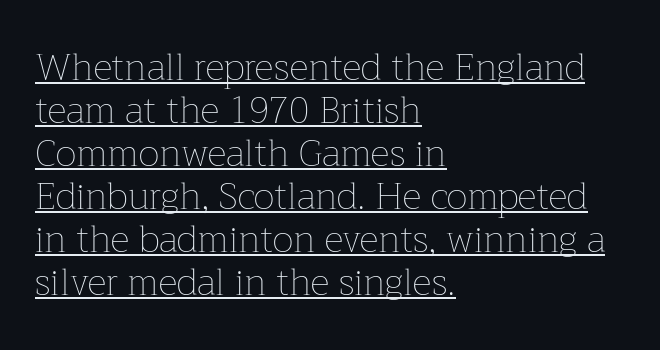
Q: Is the text bold? A: No.
Q: Is the text italic (slanted)? A: No, it is upright.
Q: Is the text underlined? A: Yes.
Q: How is the paragraph aligned? A: Left-aligned.
Q: Is the spacing between letters normal or unusually wide? A: Normal.
Q: Width (condensed, normal, or wide)? A: Normal.
Q: Stroke contrast? A: Low.
Q: x-height? A: Medium.
Q: Monospaced? A: No.
